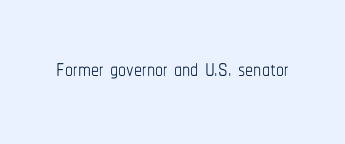
Glance below the letters and you will spot only blank space. Posture: vertical. Unbolded letterforms with no extra heft. Nobody touched the tracking dial on this one. Proportional: the letters do not fall into vertical columns.
